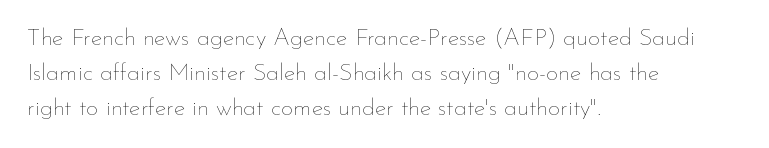
The image shows 24 px text type, upright; set left-aligned, normal line spacing (1.45x), normal letter spacing, not underlined.
